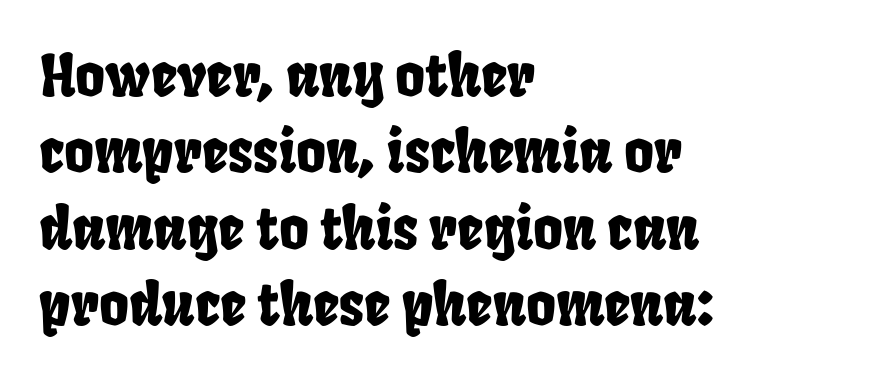
{"serif": "no", "width": "condensed", "stroke_contrast": "low", "x_height": "large", "monospaced": "no", "underline": "no", "align": "left", "line_spacing": "normal", "line_spacing_ratio": 1.34, "letter_spacing": "normal", "letter_spacing_em": 0.0, "glyph_px": 57}
